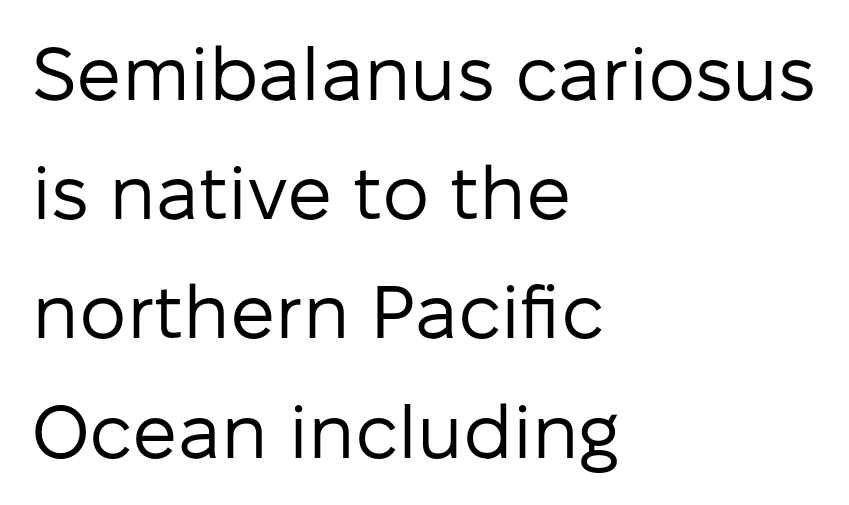
{"serif": "no", "italic": "no", "bold": "no", "weight": "regular", "width": "normal", "stroke_contrast": "low", "x_height": "medium", "monospaced": "no", "underline": "no", "align": "left", "line_spacing": "normal", "line_spacing_ratio": 1.59, "letter_spacing": "normal", "letter_spacing_em": 0.0, "glyph_px": 75}
